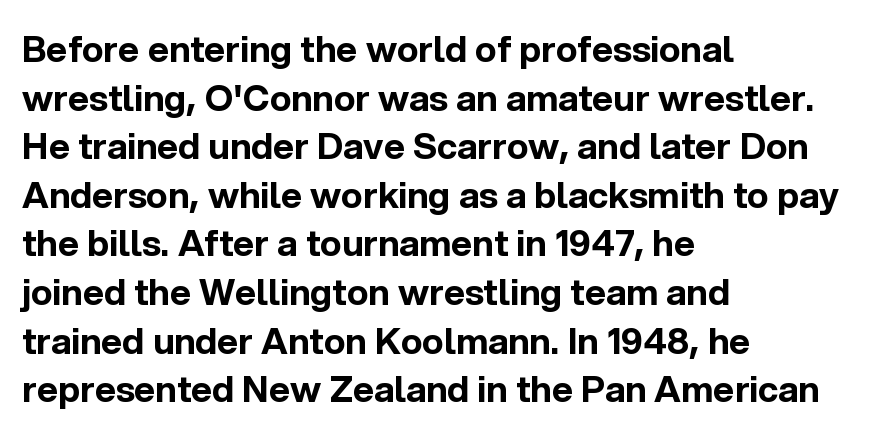
The image shows 36 px bold sans-serif type, upright; set left-aligned, normal line spacing (1.35x), normal letter spacing, not underlined; a medium x-height.
